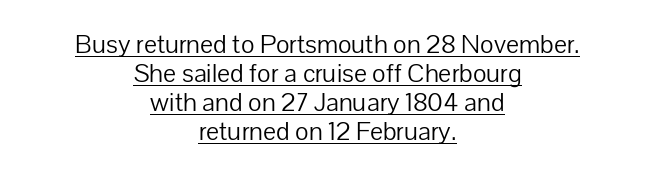
{"italic": "no", "bold": "no", "underline": "yes", "align": "center", "line_spacing": "tight", "line_spacing_ratio": 1.12, "letter_spacing": "normal", "letter_spacing_em": 0.0, "glyph_px": 26}
